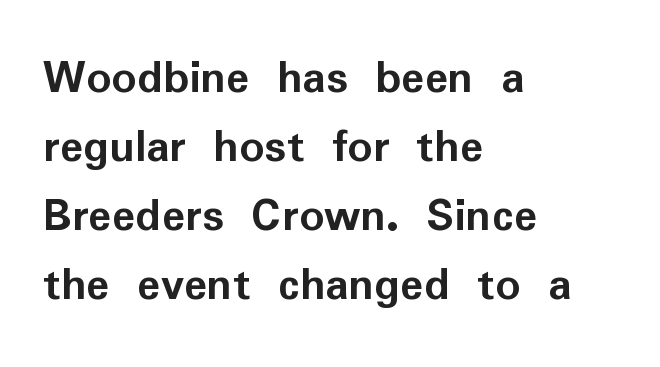
The image shows 49 px semibold sans-serif type, upright; set left-aligned, normal line spacing (1.41x), normal letter spacing, not underlined; low stroke contrast and a medium x-height.
